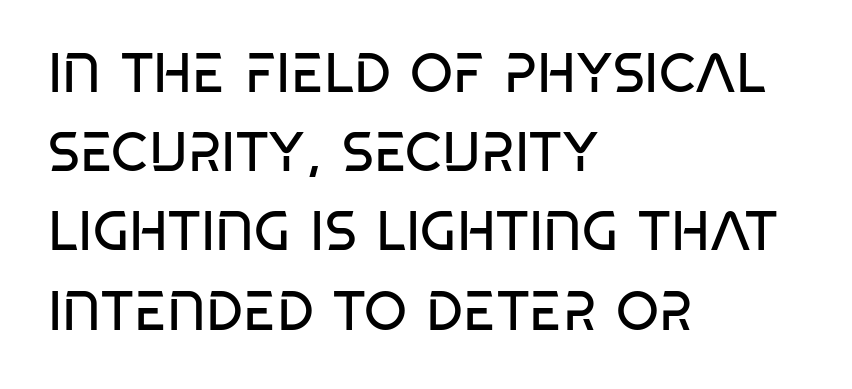
Q: Is the text bold? A: No.
Q: Is the text italic (slanted)? A: No, it is upright.
Q: Is the typeface a serif or a sans-serif typeface? A: Sans-serif.
Q: Is the text underlined? A: No.
Q: How is the paragraph aligned? A: Left-aligned.
Q: Is the spacing between letters normal or unusually wide? A: Normal.
Q: Is the spacing between lines tight, normal or loose? A: Normal.
Q: Width (condensed, normal, or wide)? A: Condensed.
Q: Stroke contrast? A: Low.
Q: x-height? A: Large.
Q: Monospaced? A: No.
